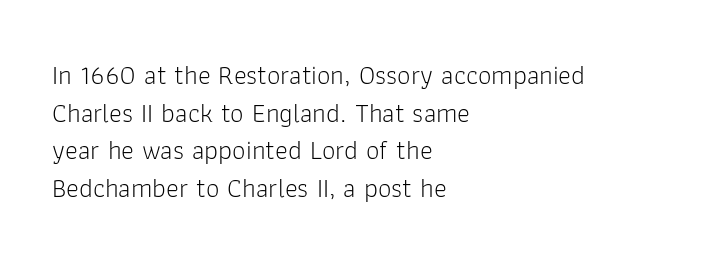
{"italic": "no", "bold": "no", "underline": "no", "align": "left", "line_spacing": "normal", "line_spacing_ratio": 1.39, "letter_spacing": "normal", "letter_spacing_em": 0.0, "glyph_px": 27}
